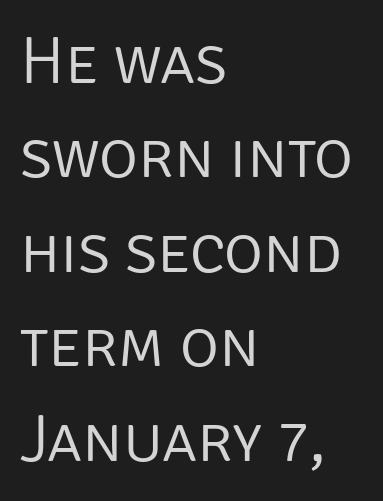
Q: Is the text bold? A: No.
Q: Is the text italic (slanted)? A: No, it is upright.
Q: Is the typeface a serif or a sans-serif typeface? A: Sans-serif.
Q: Is the text underlined? A: No.
Q: How is the paragraph aligned? A: Left-aligned.
Q: Is the spacing between letters normal or unusually wide? A: Normal.
Q: Is the spacing between lines tight, normal or loose? A: Normal.
Q: Width (condensed, normal, or wide)? A: Normal.
Q: Stroke contrast? A: Low.
Q: x-height? A: Large.
Q: Monospaced? A: No.
